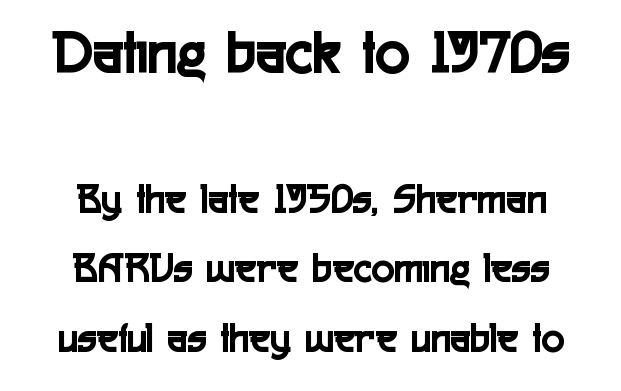
The image shows 64 px condensed sans-serif type, upright; set centered, normal line spacing (1.61x), normal letter spacing, not underlined; the first (top) block is 1.49x larger; a medium x-height.
